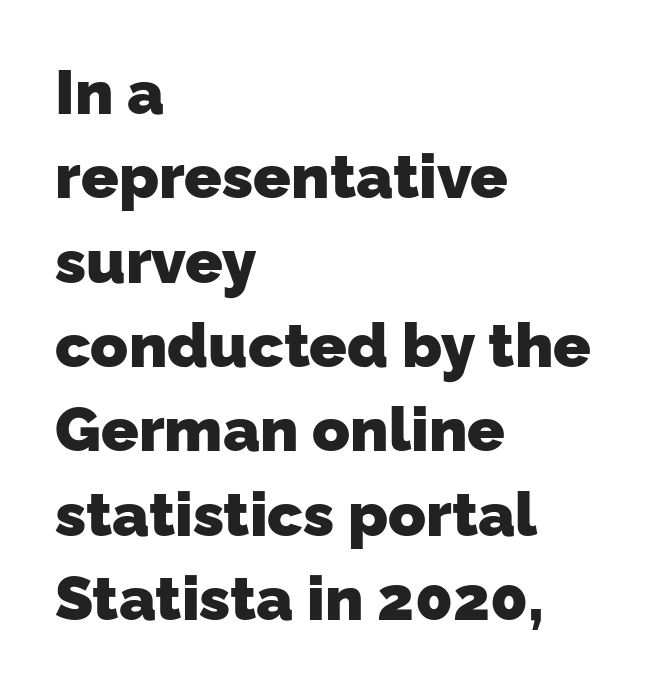
{"serif": "no", "bold": "yes", "weight": "heavy", "width": "normal", "stroke_contrast": "low", "x_height": "medium", "monospaced": "no", "underline": "no", "align": "left", "line_spacing": "normal", "line_spacing_ratio": 1.36, "letter_spacing": "normal", "letter_spacing_em": 0.0, "glyph_px": 62}
